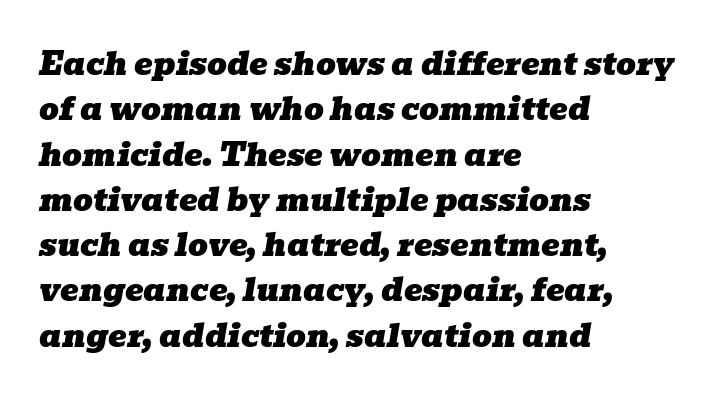
The image shows 31 px wide serif type, italic (leaning right); set left-aligned, normal line spacing (1.46x), normal letter spacing, not underlined; low stroke contrast and a medium x-height.
